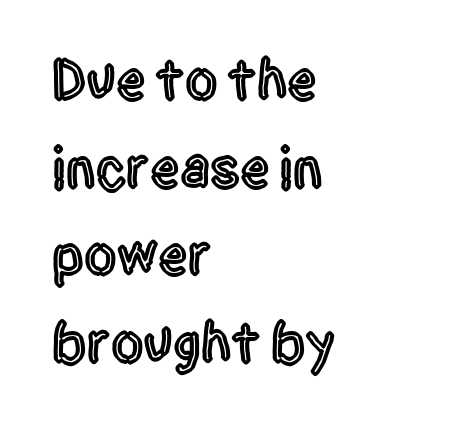
The image shows 58 px condensed sans-serif type, upright; set left-aligned, normal line spacing (1.51x), normal letter spacing, not underlined; a large x-height.
